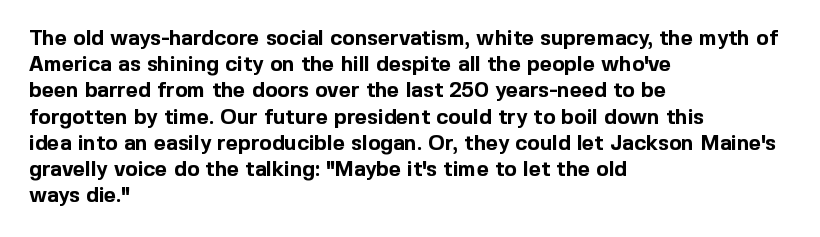
Does the weight exceed regular? Yes, all the way to bold. A typesetter would mark this as roman, not italic. The glyphs are unaccompanied by any horizontal stroke below them. Interline gaps are of average width in this sample. The horizontal fit of the characters is conventional and even.
